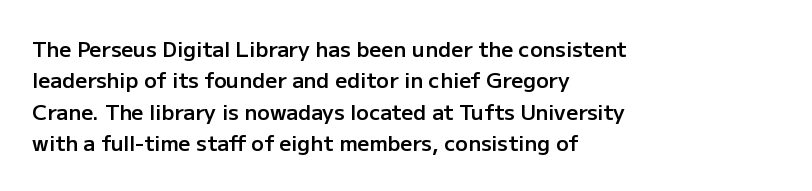
The glyphs have the mass of a demibold cut, below bold. The compositor pushed each line to the left boundary. The passage shown is not underscored anywhere. Caption: standard tracking, unaltered. Reading down the column, the eye jumps a familiar distance to each next line. The axis of the letterforms is exactly vertical.
